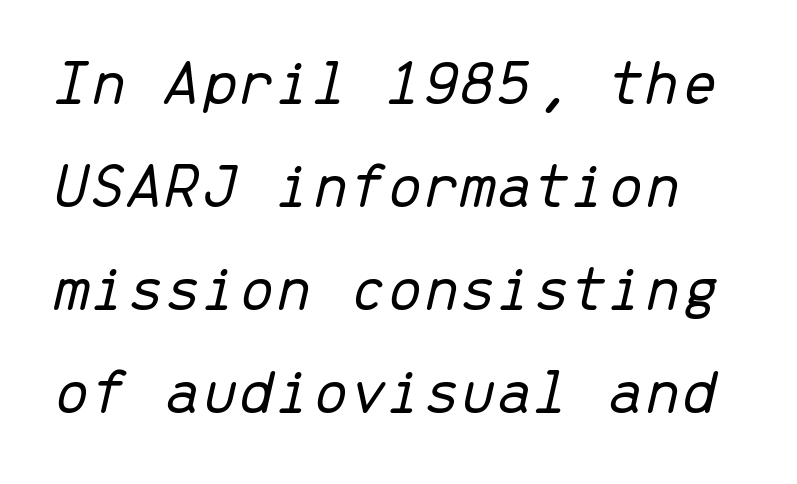
Q: Is the text bold? A: No.
Q: Is the text italic (slanted)? A: Yes, it leans right by about 13 degrees.
Q: Is the text underlined? A: No.
Q: Is the spacing between letters normal or unusually wide? A: Normal.
Q: Is the spacing between lines tight, normal or loose? A: Normal.
Q: Width (condensed, normal, or wide)? A: Normal.
Q: Stroke contrast? A: Low.
Q: x-height? A: Medium.
Q: Monospaced? A: Yes.
